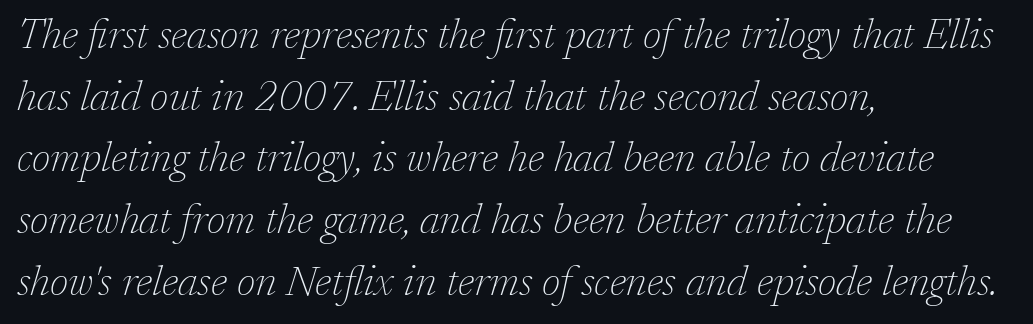
{"serif": "yes", "italic": "yes", "lean": "right", "slant_degrees": 17, "bold": "no", "weight": "thin", "width": "normal", "stroke_contrast": "low", "x_height": "medium", "monospaced": "no", "underline": "no", "align": "left", "line_spacing": "normal", "line_spacing_ratio": 1.47, "letter_spacing": "normal", "letter_spacing_em": 0.0, "glyph_px": 42}
